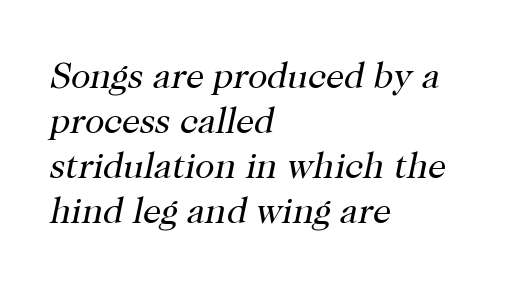
{"serif": "yes", "italic": "yes", "lean": "right", "slant_degrees": 12, "bold": "no", "weight": "regular", "width": "normal", "stroke_contrast": "high", "x_height": "medium", "monospaced": "no", "underline": "no", "align": "left", "line_spacing": "normal", "line_spacing_ratio": 1.25, "letter_spacing": "normal", "letter_spacing_em": 0.0, "glyph_px": 36}
